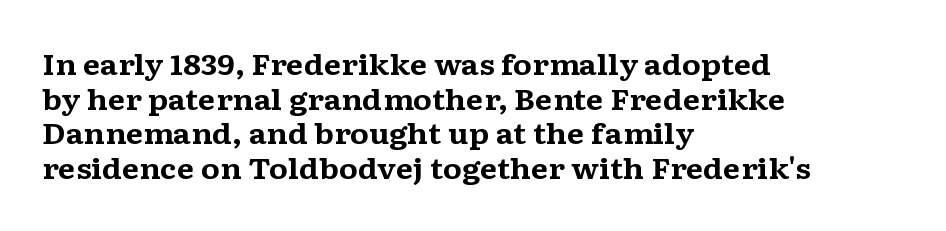
{"serif": "yes", "italic": "no", "bold": "yes", "weight": "bold", "width": "wide", "stroke_contrast": "medium", "x_height": "medium", "monospaced": "no", "underline": "no", "align": "left", "line_spacing_ratio": 1.24, "letter_spacing": "normal", "letter_spacing_em": 0.0, "glyph_px": 28}
